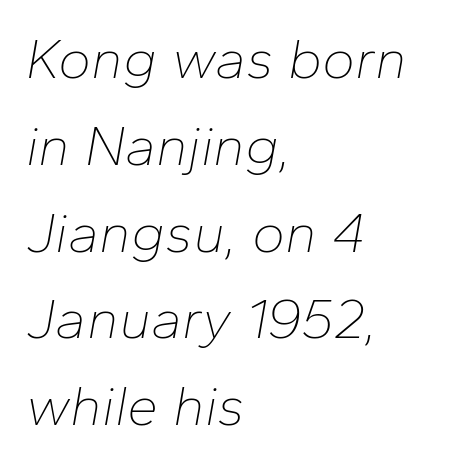
The image shows 56 px thin type, italic (leaning right); set left-aligned, normal line spacing (1.55x), normal letter spacing, not underlined; low stroke contrast and a medium x-height.
